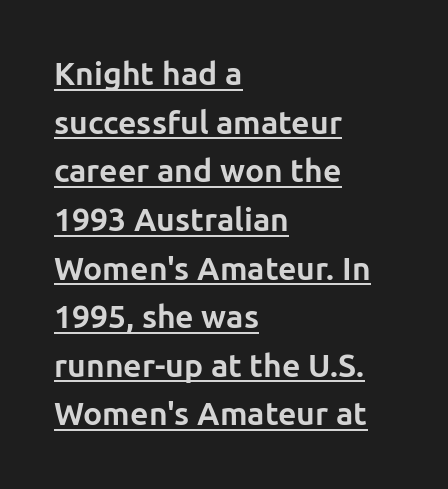
Italic? Not at all — the glyphs are vertical. Nope, no serifs anywhere on these letters. This sample uses plain, unmodified letter spacing. The sample's only ornament is a line tracing under the words. Note the varied advance widths — an 'i' is clearly narrower than an 'm'. How heavy is the stroke? Heavy — this is a bold.
